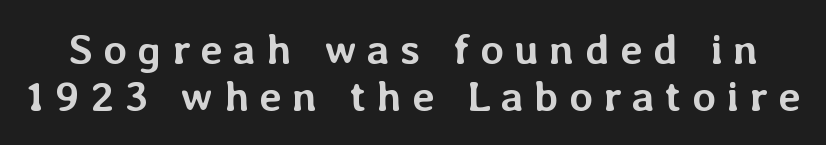
{"italic": "no", "bold": "yes", "weight": "semibold", "width": "normal", "stroke_contrast": "low", "x_height": "medium", "monospaced": "no", "underline": "no", "line_spacing": "tight", "line_spacing_ratio": 1.09, "letter_spacing": "wide", "letter_spacing_em": 0.24, "glyph_px": 43}
